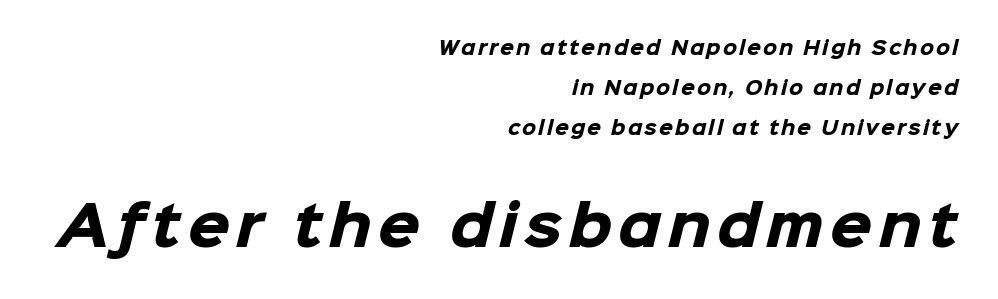
Q: Is the text bold? A: Yes.
Q: Is the typeface a serif or a sans-serif typeface? A: Sans-serif.
Q: Is the text underlined? A: No.
Q: How is the paragraph aligned? A: Right-aligned.
Q: Is the spacing between lines tight, normal or loose? A: Loose.
Q: Which block of text is set in a larger size, the first (top) or the second (bottom)? A: The second (bottom) one.
Q: Width (condensed, normal, or wide)? A: Normal.
Q: Stroke contrast? A: Low.
Q: x-height? A: Medium.
Q: Monospaced? A: No.
